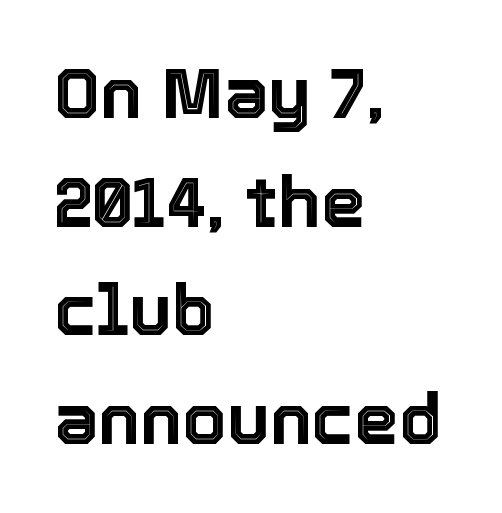
Q: Is the text italic (slanted)? A: No, it is upright.
Q: Is the text underlined? A: No.
Q: How is the paragraph aligned? A: Left-aligned.
Q: Is the spacing between letters normal or unusually wide? A: Normal.
Q: Is the spacing between lines tight, normal or loose? A: Normal.
Q: Width (condensed, normal, or wide)? A: Normal.
Q: x-height? A: Medium.
Q: Monospaced? A: No.
